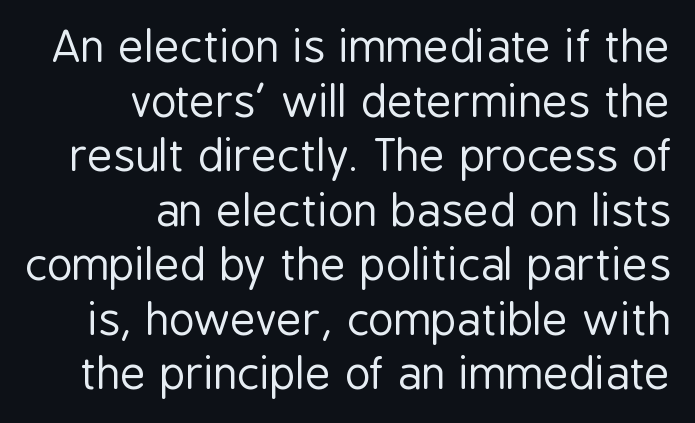
Descender tails drop into unmarked territory. The lines are quadded right. Note: no serifs on the glyphs. The face used here is proportionally spaced, like ordinary book or web type.
